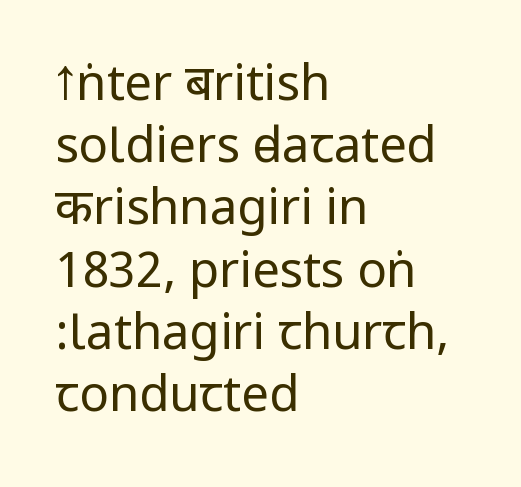
Which margin do the lines hug? The left one — the right edge is uneven. The block of text has a typical density, with ordinary space between rows. Has an underline been added? It has not. The letters stand upright; this is a roman face.
